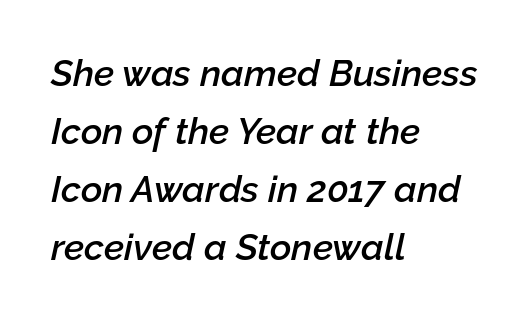
Caption: standard tracking, unaltered. Look at the stroke-to-counter ratio: somewhat heavy, a semibold. Which margin do the lines hug? The left one — the right edge is uneven. Horizontal bands of white between lines are of average thickness. There's an unmistakable incline to the writing here. Spacing verdict: proportional, widths tailored to each character.
